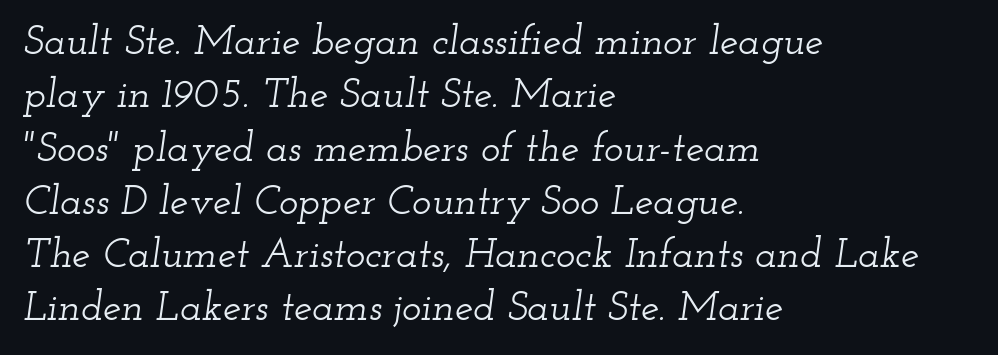
Q: Is the text italic (slanted)? A: Yes, it leans right by about 12 degrees.
Q: Is the typeface a serif or a sans-serif typeface? A: Serif.
Q: Is the text underlined? A: No.
Q: How is the paragraph aligned? A: Left-aligned.
Q: Is the spacing between letters normal or unusually wide? A: Normal.
Q: Is the spacing between lines tight, normal or loose? A: Normal.
Q: Width (condensed, normal, or wide)? A: Wide.
Q: Stroke contrast? A: Low.
Q: x-height? A: Small.
Q: Monospaced? A: No.
